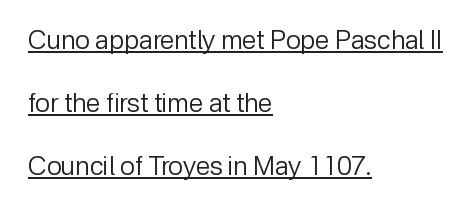
Q: Is the text bold? A: No.
Q: Is the text italic (slanted)? A: No, it is upright.
Q: Is the text underlined? A: Yes.
Q: How is the paragraph aligned? A: Left-aligned.
Q: Is the spacing between letters normal or unusually wide? A: Normal.
Q: Is the spacing between lines tight, normal or loose? A: Loose.
